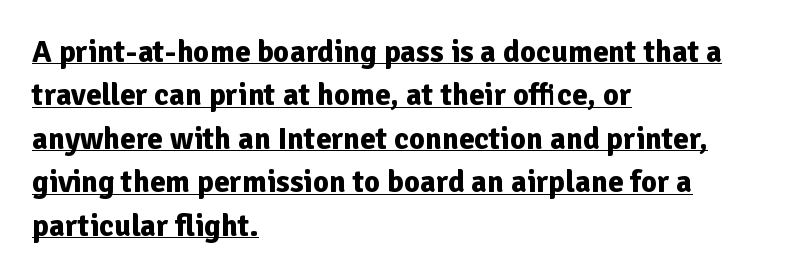
The image shows 31 px bold sans-serif type, upright; set left-aligned, normal line spacing (1.4x), normal letter spacing, underlined; low stroke contrast and a medium x-height.
